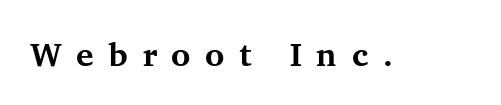
The image shows 33 px bold serif type, upright; set unusually wide letter spacing (+0.44 em), not underlined; medium stroke contrast and a medium x-height.
